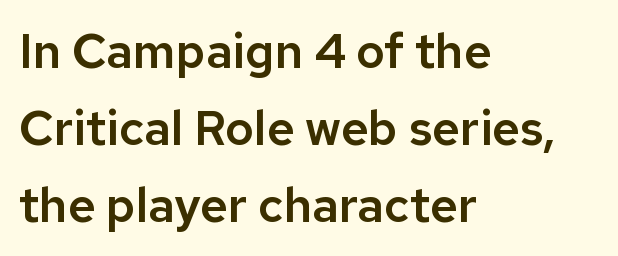
Q: Is the text italic (slanted)? A: No, it is upright.
Q: Is the typeface a serif or a sans-serif typeface? A: Sans-serif.
Q: Is the text underlined? A: No.
Q: How is the paragraph aligned? A: Left-aligned.
Q: Is the spacing between letters normal or unusually wide? A: Normal.
Q: Is the spacing between lines tight, normal or loose? A: Normal.
Q: Width (condensed, normal, or wide)? A: Normal.
Q: Stroke contrast? A: Low.
Q: x-height? A: Medium.
Q: Monospaced? A: No.
